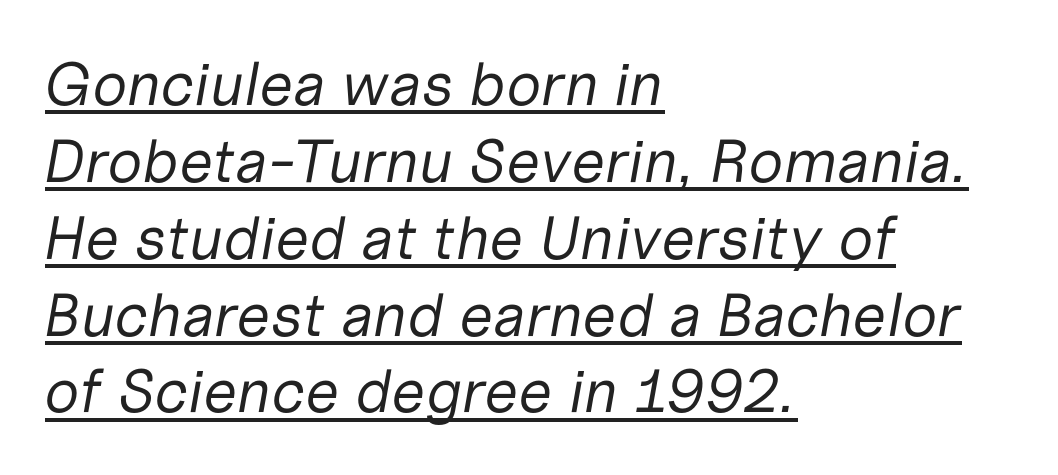
Q: Is the text bold? A: No.
Q: Is the text italic (slanted)? A: Yes, it leans right by about 10 degrees.
Q: Is the text underlined? A: Yes.
Q: How is the paragraph aligned? A: Left-aligned.
Q: Is the spacing between letters normal or unusually wide? A: Normal.
Q: Is the spacing between lines tight, normal or loose? A: Normal.
Q: Width (condensed, normal, or wide)? A: Normal.
Q: Stroke contrast? A: Low.
Q: x-height? A: Medium.
Q: Monospaced? A: No.
